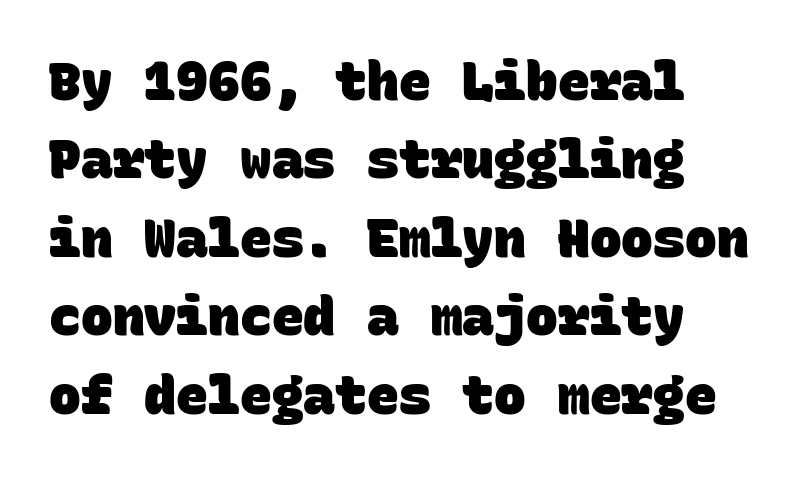
The image shows 53 px heavy sans-serif type, monospaced; set normal line spacing (1.48x), normal letter spacing, not underlined; low stroke contrast and a large x-height.
